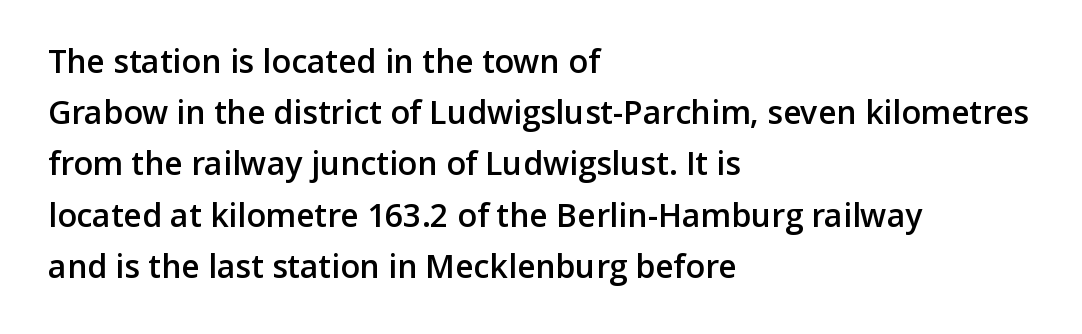
The image shows 32 px semibold sans-serif type, upright; set left-aligned, normal line spacing (1.6x), normal letter spacing, not underlined; low stroke contrast and a medium x-height.
